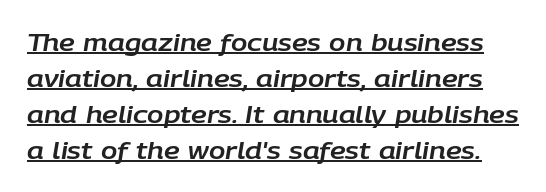
The image shows 24 px text type, italic (leaning right); set normal line spacing (1.5x), normal letter spacing, underlined.
